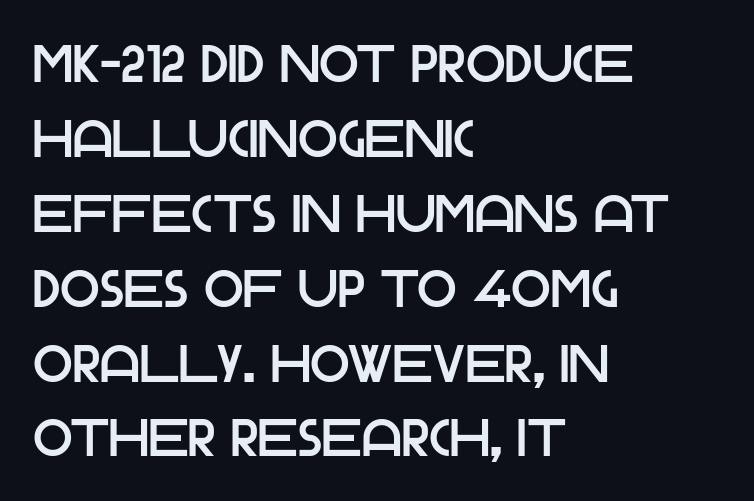
The image shows 52 px sans-serif type, upright; set left-aligned, normal line spacing (1.44x), normal letter spacing, not underlined; low stroke contrast and a large x-height.
